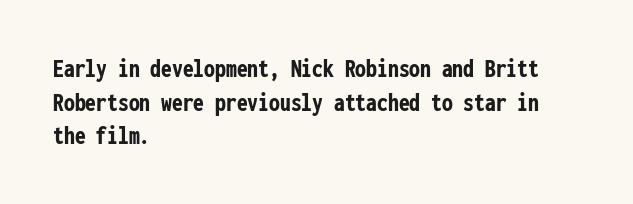
{"italic": "no", "bold": "yes", "underline": "no", "align": "left", "line_spacing": "normal", "line_spacing_ratio": 1.25, "letter_spacing": "normal", "letter_spacing_em": 0.0, "glyph_px": 27}
